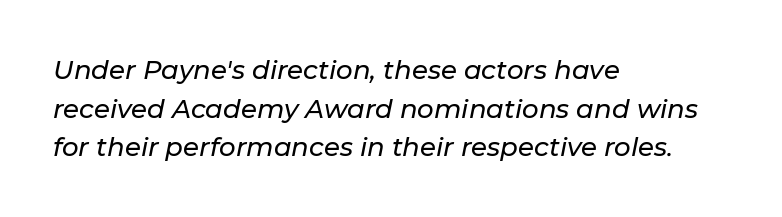
In terms of posture, this sample is oblique. Default kerning and tracking; the words read as compact shapes. The gap between lines stays unmarked. Vertically, the passage feels balanced, rows spaced as you'd expect. Is the block centered? No — it sits flush against the left margin.
